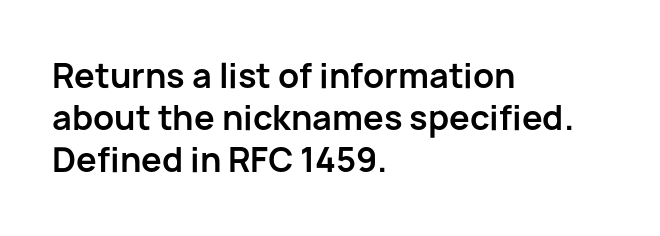
The characters look thick and weighty, a clear bold. The face used here is proportionally spaced, like ordinary book or web type. Posture: straight, roman, zero tilt. Observe the absence of serifs on each vertical stroke in this sample.
